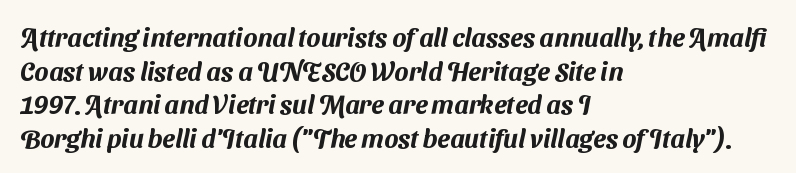
Nobody touched the tracking dial on this one. Leading: standard. Is the block centered? No — it sits flush against the left margin. Unmarked baselines from the first word to the last.
